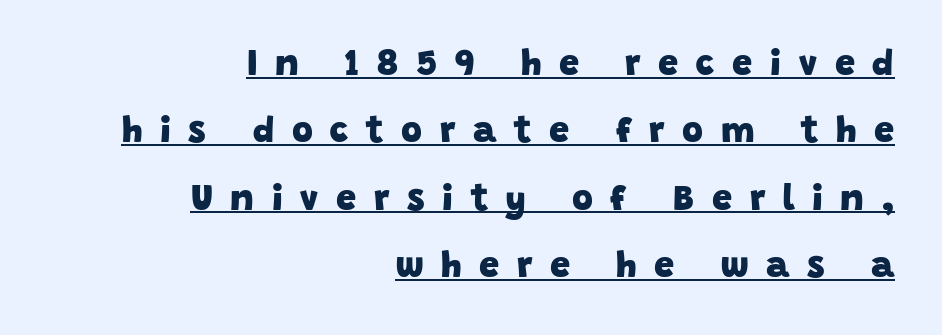
{"serif": "no", "bold": "yes", "weight": "heavy", "width": "normal", "stroke_contrast": "low", "x_height": "large", "monospaced": "no", "underline": "yes", "align": "right", "line_spacing_ratio": 1.87, "letter_spacing": "wide", "letter_spacing_em": 0.49, "glyph_px": 36}
